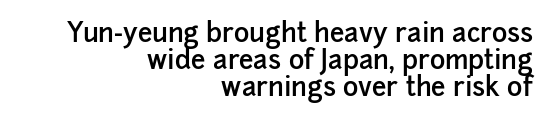
{"italic": "no", "bold": "semi", "underline": "no", "align": "right", "line_spacing": "tight", "line_spacing_ratio": 1.03, "letter_spacing": "normal", "letter_spacing_em": 0.0, "glyph_px": 26}
